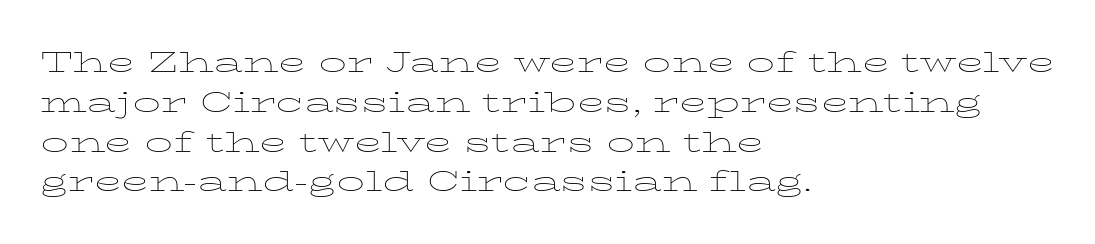
Serifs: yes, visible at the terminals of the letterforms. Here the designer chose a conventional face with non-uniform glyph widths. Leading matches the norm, producing a regular column. Short and long lines alike share a common starting point at left. This is roman type, the default non-slanted kind.
